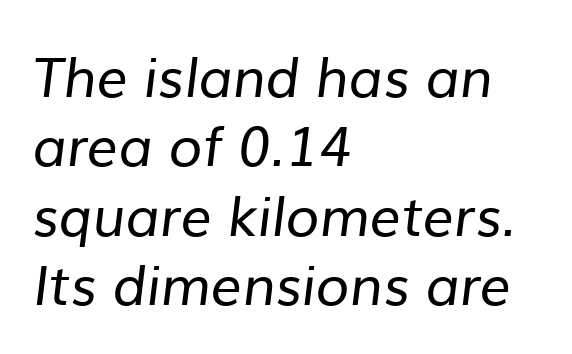
The image shows 55 px regular-weight sans-serif type; set left-aligned, normal line spacing (1.26x), normal letter spacing, not underlined; low stroke contrast and a medium x-height.
